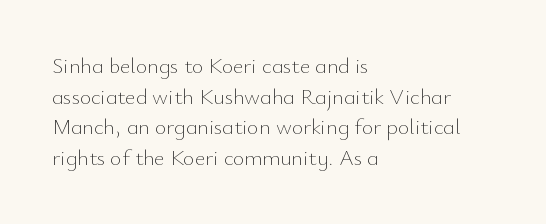
The image shows 22 px text type, upright; set left-aligned, normal line spacing (1.39x), normal letter spacing, not underlined.
